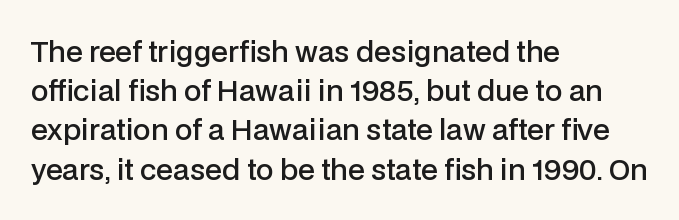
Q: Is the text bold? A: Semi-bold.
Q: Is the text italic (slanted)? A: No, it is upright.
Q: Is the typeface a serif or a sans-serif typeface? A: Sans-serif.
Q: Is the text underlined? A: No.
Q: How is the paragraph aligned? A: Left-aligned.
Q: Is the spacing between letters normal or unusually wide? A: Normal.
Q: Is the spacing between lines tight, normal or loose? A: Normal.
Q: Width (condensed, normal, or wide)? A: Normal.
Q: Stroke contrast? A: Low.
Q: x-height? A: Medium.
Q: Monospaced? A: No.
